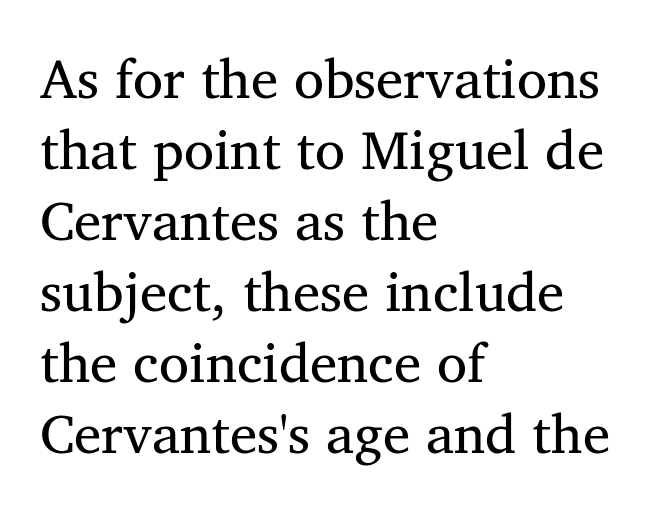
{"serif": "yes", "italic": "no", "width": "normal", "stroke_contrast": "medium", "x_height": "medium", "monospaced": "no", "underline": "no", "align": "left", "line_spacing": "normal", "line_spacing_ratio": 1.29, "letter_spacing": "normal", "letter_spacing_em": 0.0, "glyph_px": 55}
